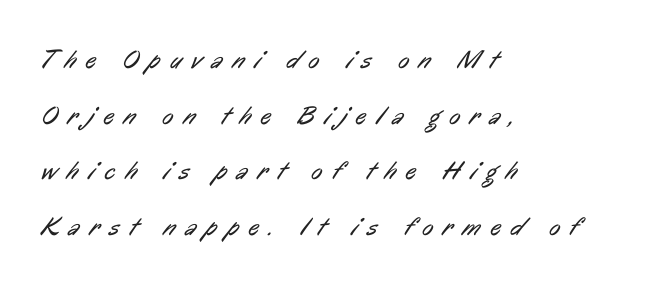
Q: Is the text bold? A: No.
Q: Is the text underlined? A: No.
Q: How is the paragraph aligned? A: Left-aligned.
Q: Is the spacing between letters normal or unusually wide? A: Unusually wide.
Q: Is the spacing between lines tight, normal or loose? A: Loose.
